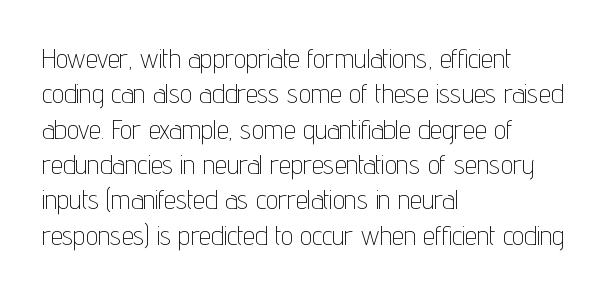
Q: Is the text bold? A: No.
Q: Is the text italic (slanted)? A: No, it is upright.
Q: Is the text underlined? A: No.
Q: How is the paragraph aligned? A: Left-aligned.
Q: Is the spacing between letters normal or unusually wide? A: Normal.
Q: Is the spacing between lines tight, normal or loose? A: Normal.
